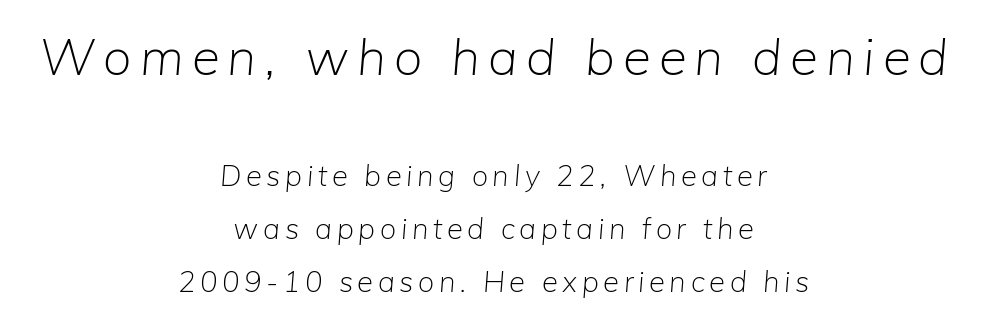
{"italic": "yes", "lean": "right", "slant_degrees": 5, "bold": "no", "weight": "light", "width": "normal", "stroke_contrast": "low", "x_height": "medium", "monospaced": "no", "underline": "no", "align": "center", "line_spacing_ratio": 1.84, "larger_block": "first", "size_ratio": 1.76, "glyph_px": 51}
